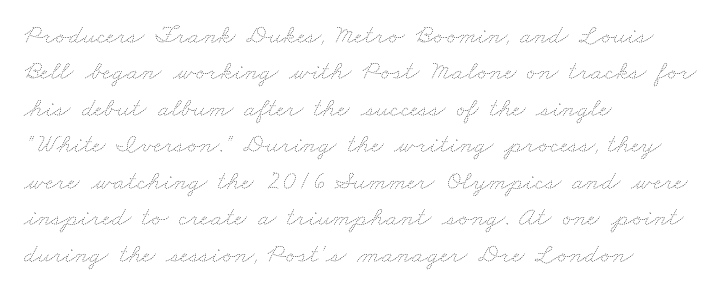
Q: Is the text bold? A: No.
Q: Is the text underlined? A: No.
Q: How is the paragraph aligned? A: Left-aligned.
Q: Is the spacing between letters normal or unusually wide? A: Normal.
Q: Is the spacing between lines tight, normal or loose? A: Normal.
